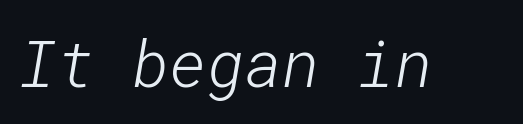
The image shows 64 px light sans-serif type; set normal letter spacing, not underlined; low stroke contrast and a medium x-height.
